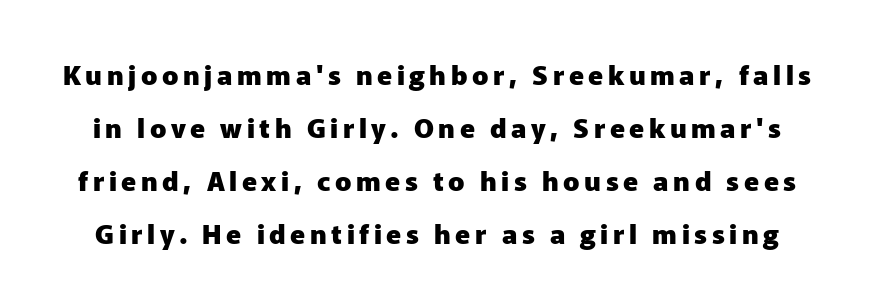
Underlining? Definitely not there. This block would shrink considerably if given ordinary leading; it's expanded now. How heavy is the stroke? Heavy — this is a bold. Notice how the stems are strictly vertical — no italics here.
